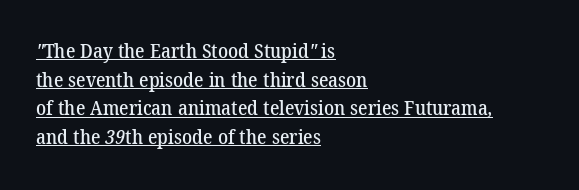
The lines are quadded left. Interline gaps are of average width in this sample. Honestly, the underline is the first thing you notice here. Observe the ordinary spacing: letters are neighbours, not strangers.
